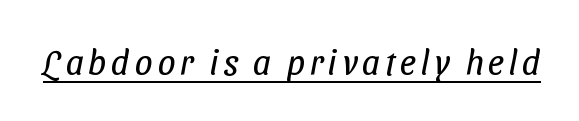
Each line of the rendering has a horizontal stroke beneath the glyphs. Serifs: no, the terminals of the letterforms are clean. Stem width sits at or under what a default text font uses. A typesetter would call this proportional, since set widths differ per character.
